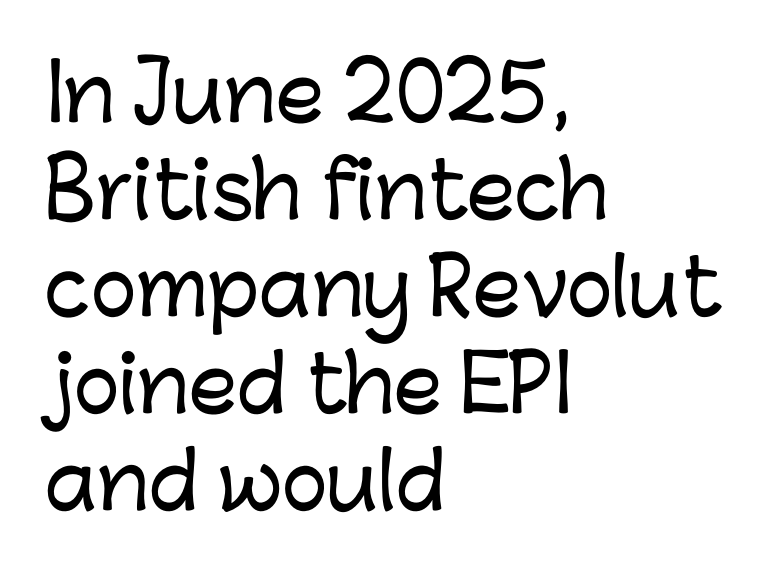
Glyph-to-glyph distance matches everyday printed text. What's the leading like? Ordinary, nothing unusual. Caption: multi-line text, flush left, ragged right. This rendering features lettering with no underline. The face used here is proportionally spaced, like ordinary book or web type. The type sits square on the baseline with zero lean.
